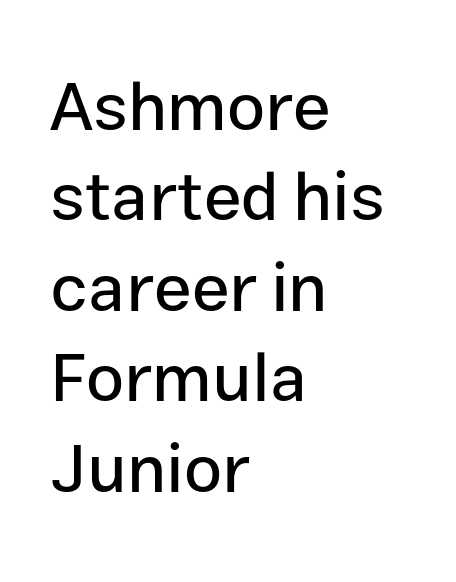
Q: Is the text italic (slanted)? A: No, it is upright.
Q: Is the typeface a serif or a sans-serif typeface? A: Sans-serif.
Q: Is the text underlined? A: No.
Q: How is the paragraph aligned? A: Left-aligned.
Q: Is the spacing between letters normal or unusually wide? A: Normal.
Q: Is the spacing between lines tight, normal or loose? A: Normal.
Q: Width (condensed, normal, or wide)? A: Normal.
Q: Stroke contrast? A: Low.
Q: x-height? A: Medium.
Q: Monospaced? A: No.
